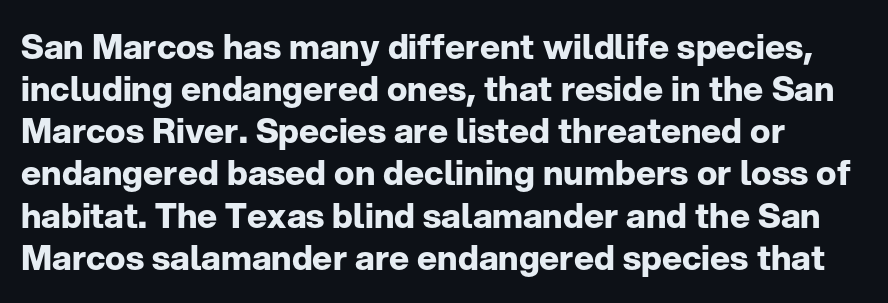
The image shows 34 px bold sans-serif type, upright; set line spacing 1.24x, normal letter spacing, not underlined; low stroke contrast and a medium x-height.
